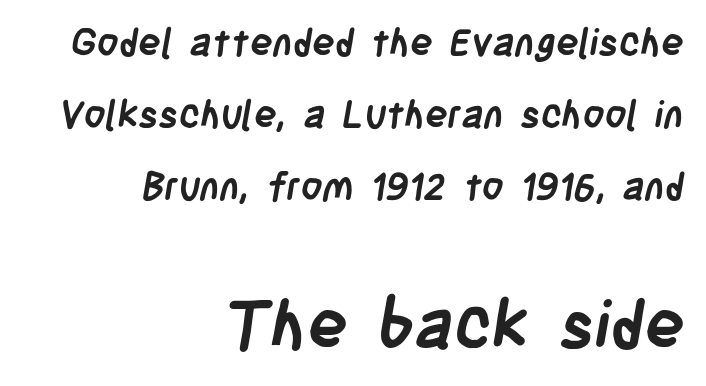
Is the block centered? No — it sits flush against the right margin. This is sans-serif lettering, the kind often seen on screens and signage. Weight check: bold — yes, fully. The string is rendered with underlining switched off. This rendering leaves character spacing at its baseline value.
